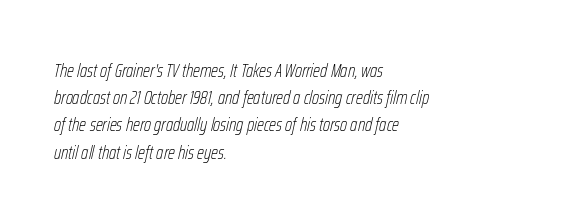
{"italic": "yes", "lean": "right", "slant_degrees": 12, "bold": "no", "underline": "no", "align": "left", "line_spacing": "normal", "line_spacing_ratio": 1.36, "letter_spacing": "normal", "letter_spacing_em": 0.0, "glyph_px": 20}
